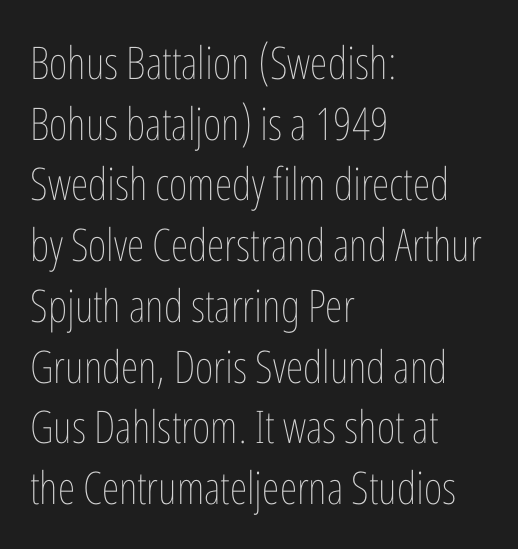
The image shows 45 px thin, condensed type, upright; set left-aligned, normal line spacing (1.35x), normal letter spacing, not underlined; low stroke contrast and a medium x-height.
